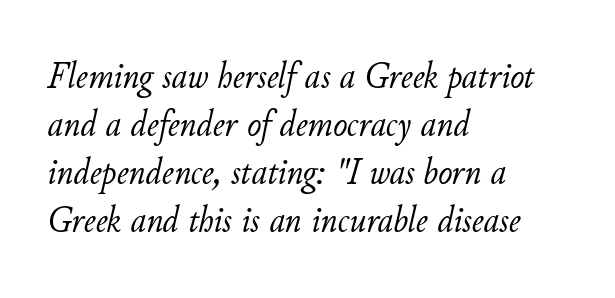
Q: Is the text bold? A: No.
Q: Is the text italic (slanted)? A: Yes, it leans right by about 11 degrees.
Q: Is the text underlined? A: No.
Q: How is the paragraph aligned? A: Left-aligned.
Q: Is the spacing between letters normal or unusually wide? A: Normal.
Q: Is the spacing between lines tight, normal or loose? A: Normal.
Q: Width (condensed, normal, or wide)? A: Normal.
Q: Stroke contrast? A: Low.
Q: x-height? A: Small.
Q: Monospaced? A: No.
